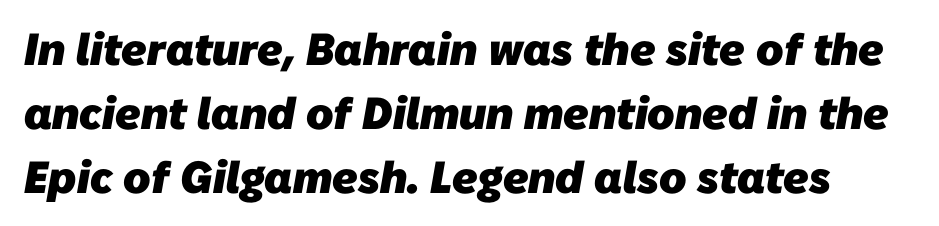
{"serif": "no", "bold": "yes", "weight": "heavy", "width": "normal", "stroke_contrast": "low", "x_height": "medium", "monospaced": "no", "underline": "no", "line_spacing": "normal", "line_spacing_ratio": 1.42, "letter_spacing": "normal", "letter_spacing_em": 0.0, "glyph_px": 45}
